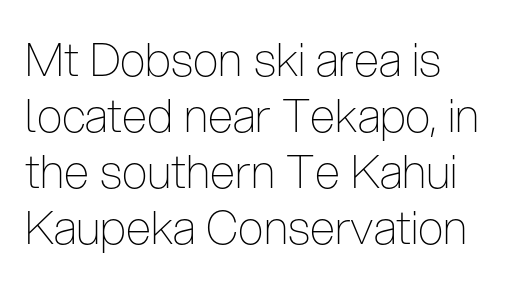
The image shows 46 px thin, condensed sans-serif type, upright; set line spacing 1.22x, normal letter spacing, not underlined; low stroke contrast and a medium x-height.
